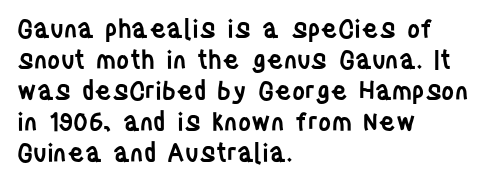
Q: Is the text bold? A: Semi-bold.
Q: Is the text italic (slanted)? A: No, it is upright.
Q: Is the text underlined? A: No.
Q: How is the paragraph aligned? A: Left-aligned.
Q: Is the spacing between letters normal or unusually wide? A: Normal.
